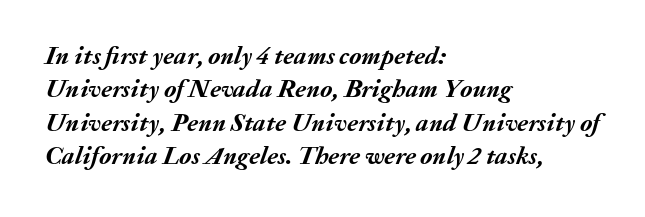
{"italic": "yes", "lean": "right", "slant_degrees": 20, "bold": "yes", "underline": "no", "align": "left", "line_spacing": "normal", "line_spacing_ratio": 1.34, "letter_spacing": "normal", "letter_spacing_em": 0.0, "glyph_px": 25}
